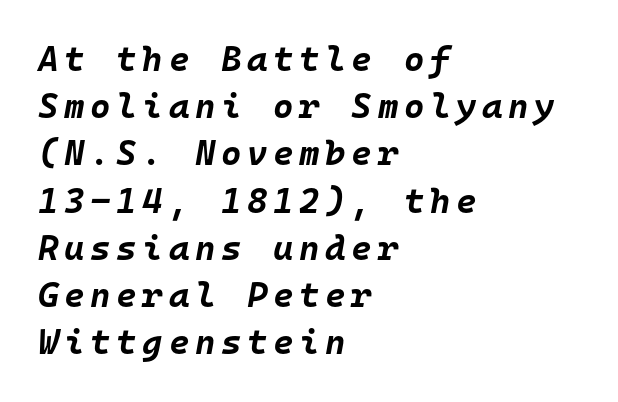
This sample is left-justified, so line endings fall wherever the words run out. You'd pick this weight for a headline — it's a proper bold. Successive baselines arrive at the customary interval. The letters are slanted; this is an italic face. A bare baseline throughout the passage. The letters march in equal steps, a hallmark of fixed-pitch type.
